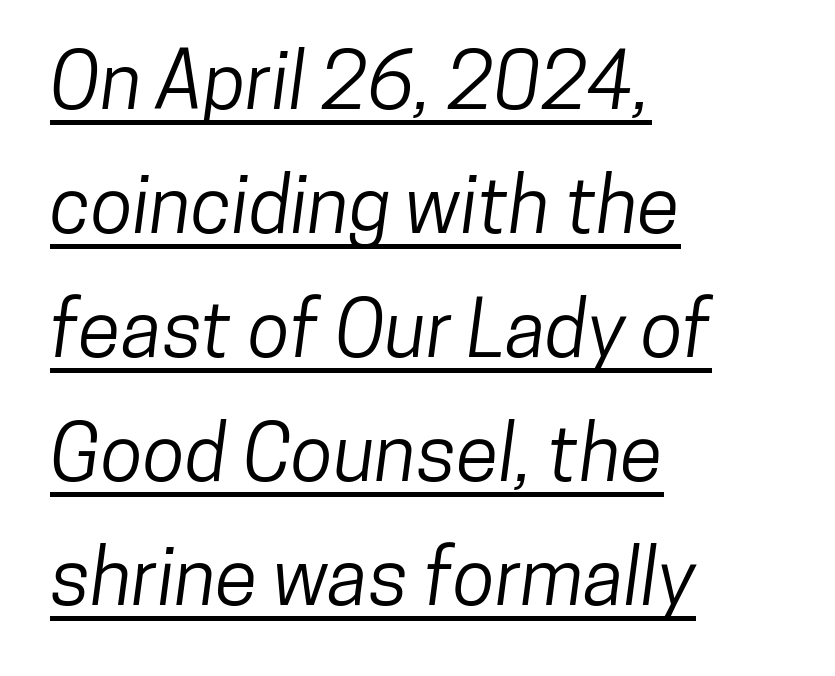
Q: Is the typeface a serif or a sans-serif typeface? A: Sans-serif.
Q: Is the text underlined? A: Yes.
Q: How is the paragraph aligned? A: Left-aligned.
Q: Is the spacing between letters normal or unusually wide? A: Normal.
Q: Is the spacing between lines tight, normal or loose? A: Normal.
Q: Width (condensed, normal, or wide)? A: Condensed.
Q: Stroke contrast? A: Low.
Q: x-height? A: Medium.
Q: Monospaced? A: No.
